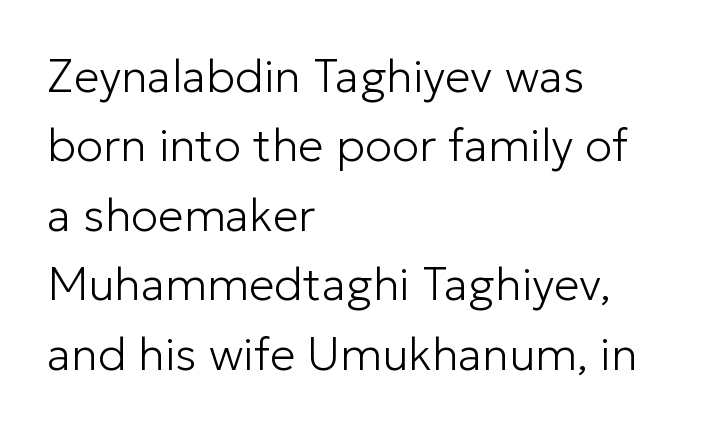
{"serif": "no", "italic": "no", "bold": "no", "weight": "light", "width": "normal", "stroke_contrast": "low", "x_height": "medium", "monospaced": "no", "underline": "no", "align": "left", "line_spacing": "normal", "line_spacing_ratio": 1.51, "letter_spacing": "normal", "letter_spacing_em": 0.0, "glyph_px": 46}
